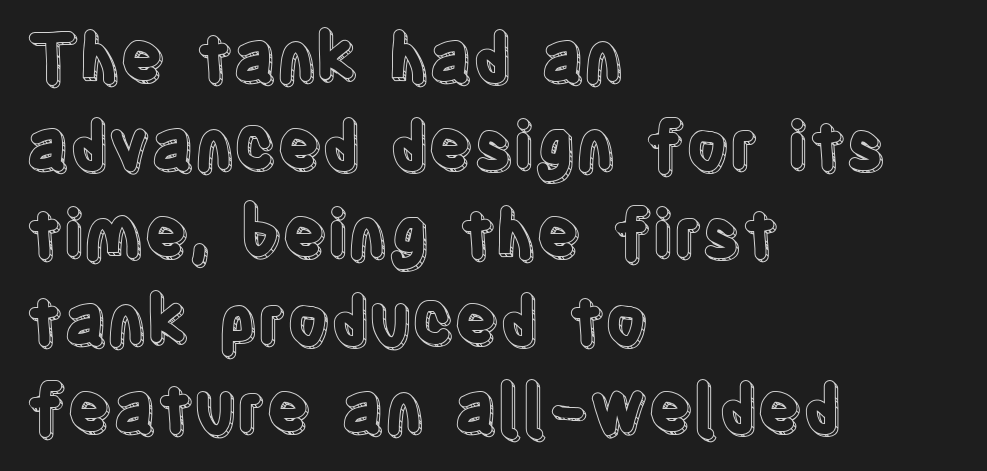
Q: Is the text italic (slanted)? A: No, it is upright.
Q: Is the text underlined? A: No.
Q: How is the paragraph aligned? A: Left-aligned.
Q: Is the spacing between letters normal or unusually wide? A: Normal.
Q: Is the spacing between lines tight, normal or loose? A: Normal.
Q: Width (condensed, normal, or wide)? A: Condensed.
Q: x-height? A: Large.
Q: Monospaced? A: No.
